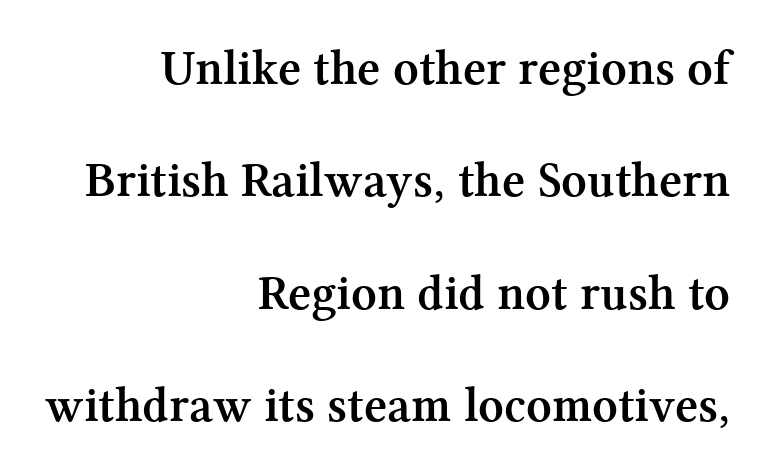
The image shows 50 px semibold serif type, upright; set right-aligned, loose line spacing (2.25x), normal letter spacing, not underlined; medium stroke contrast and a medium x-height.
